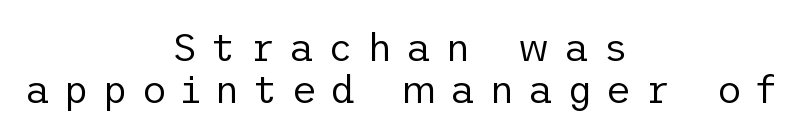
Q: Is the text bold? A: No.
Q: Is the text italic (slanted)? A: No, it is upright.
Q: Is the typeface a serif or a sans-serif typeface? A: Sans-serif.
Q: Is the text underlined? A: No.
Q: How is the paragraph aligned? A: Centered.
Q: Is the spacing between letters normal or unusually wide? A: Unusually wide.
Q: Is the spacing between lines tight, normal or loose? A: Tight.
Q: Width (condensed, normal, or wide)? A: Normal.
Q: Stroke contrast? A: Low.
Q: x-height? A: Medium.
